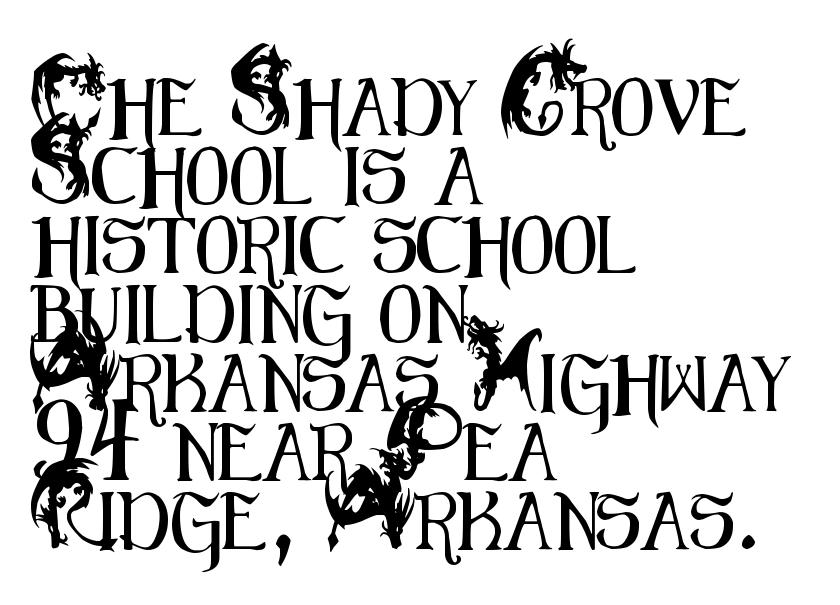
A sans-serif font was chosen for this passage. Vertical strokes here are truly vertical. The line texture is even and compact thanks to regular tracking. Character widths vary here, with narrow letters taking less room than wide ones.
